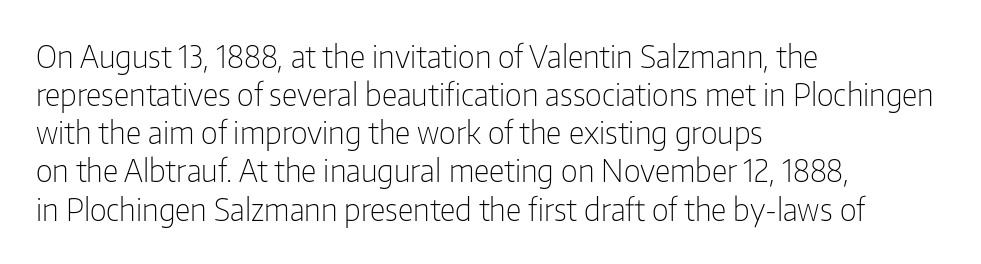
{"serif": "no", "italic": "no", "bold": "no", "weight": "light", "width": "condensed", "stroke_contrast": "low", "x_height": "medium", "monospaced": "no", "underline": "no", "align": "left", "line_spacing_ratio": 1.23, "letter_spacing": "normal", "letter_spacing_em": 0.0, "glyph_px": 31}
